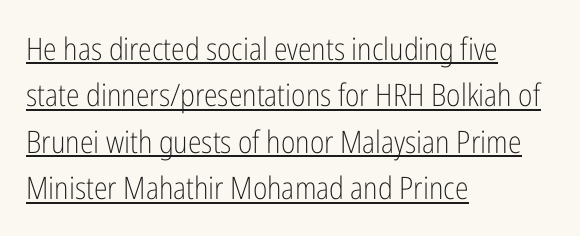
{"serif": "no", "italic": "no", "bold": "no", "weight": "light", "width": "condensed", "stroke_contrast": "low", "x_height": "medium", "monospaced": "no", "underline": "yes", "align": "left", "line_spacing": "normal", "line_spacing_ratio": 1.5, "letter_spacing": "normal", "letter_spacing_em": 0.0, "glyph_px": 31}
